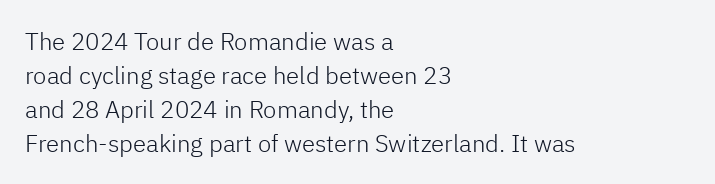
The image shows 24 px text type, upright; set left-aligned, normal line spacing (1.41x), normal letter spacing, not underlined.
